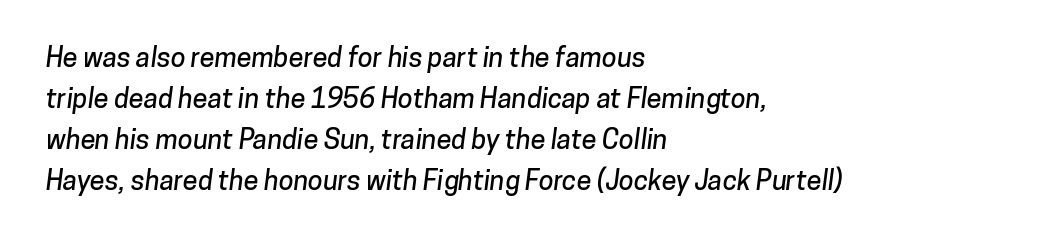
The paragraph has a hard left edge and a soft right edge. The leading is moderate, giving the passage an even texture. Has an underline been added? It has not. The line texture is even and compact thanks to regular tracking.
